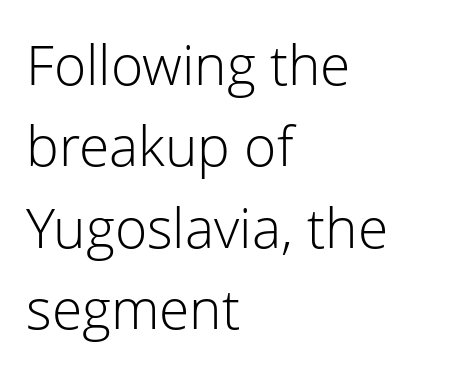
The image shows 55 px light sans-serif type, upright; set left-aligned, normal line spacing (1.48x), normal letter spacing, not underlined; low stroke contrast and a medium x-height.
